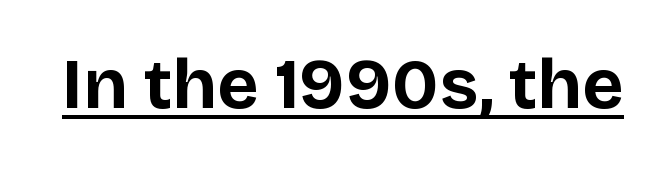
The image shows 71 px bold sans-serif type, upright; set normal letter spacing, underlined; low stroke contrast and a large x-height.
